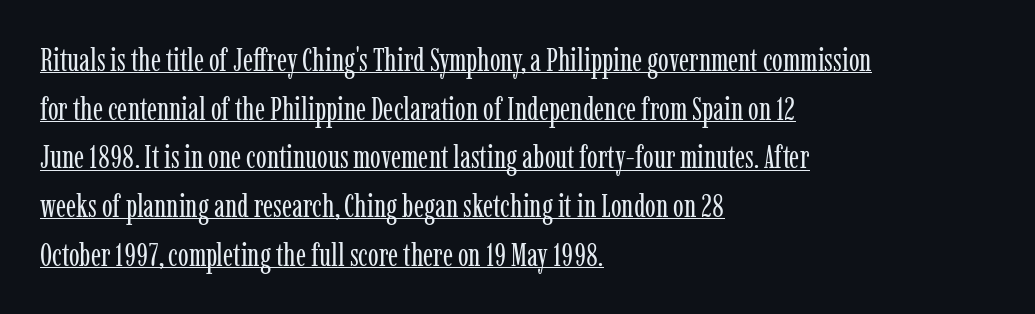
{"serif": "yes", "italic": "no", "bold": "no", "weight": "regular", "width": "condensed", "stroke_contrast": "low", "x_height": "medium", "monospaced": "no", "underline": "yes", "align": "left", "line_spacing": "normal", "line_spacing_ratio": 1.52, "letter_spacing": "normal", "letter_spacing_em": 0.0, "glyph_px": 32}
